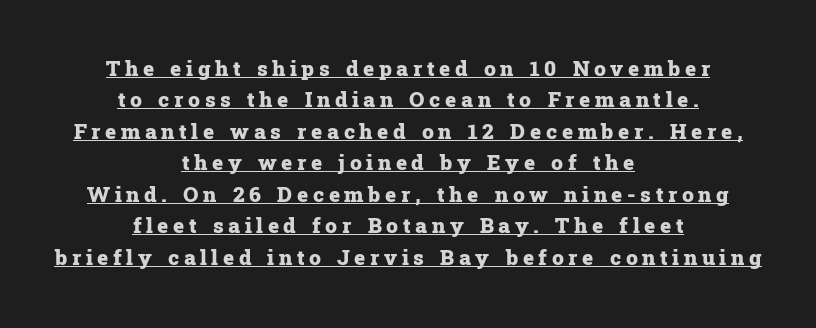
{"italic": "no", "bold": "yes", "underline": "yes", "align": "center", "line_spacing": "normal", "line_spacing_ratio": 1.5, "letter_spacing": "wide", "letter_spacing_em": 0.22, "glyph_px": 21}
